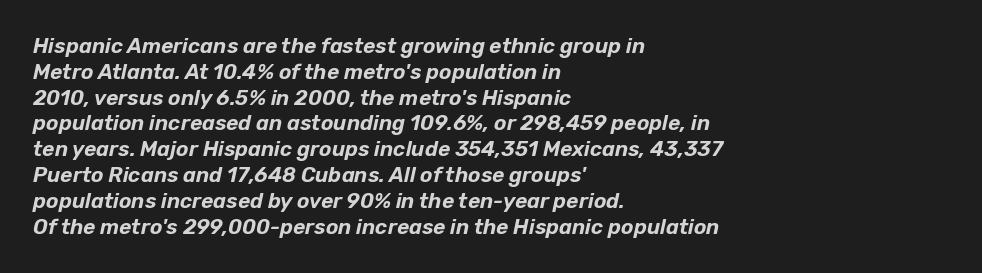
The image shows 21 px text type, italic (leaning right); set left-aligned, line spacing 1.23x, normal letter spacing, not underlined.
